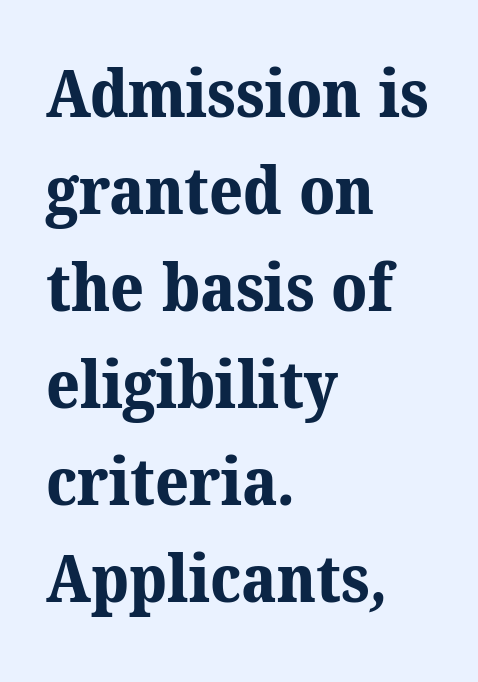
The line texture is even and compact thanks to regular tracking. Regular leading. Letters rest on an invisible, unmarked baseline. The typeface chosen for these lines features serifs.
